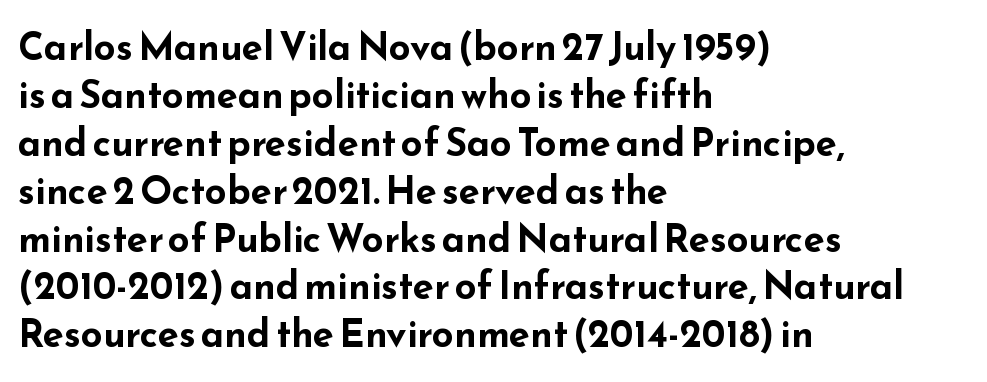
The image shows 38 px bold, wide sans-serif type, upright; set left-aligned, normal line spacing (1.26x), normal letter spacing, not underlined; low stroke contrast and a small x-height.
